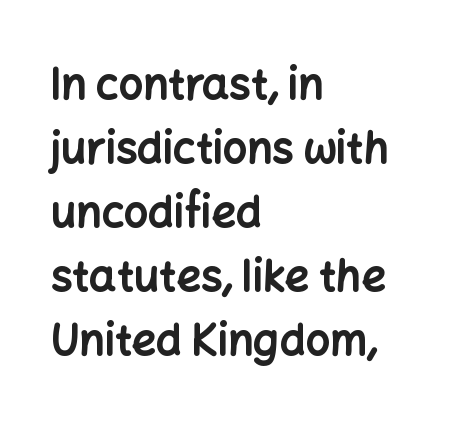
Q: Is the text bold? A: Yes.
Q: Is the text italic (slanted)? A: No, it is upright.
Q: Is the typeface a serif or a sans-serif typeface? A: Sans-serif.
Q: Is the text underlined? A: No.
Q: How is the paragraph aligned? A: Left-aligned.
Q: Is the spacing between letters normal or unusually wide? A: Normal.
Q: Is the spacing between lines tight, normal or loose? A: Normal.
Q: Width (condensed, normal, or wide)? A: Normal.
Q: Stroke contrast? A: Low.
Q: x-height? A: Medium.
Q: Monospaced? A: No.
